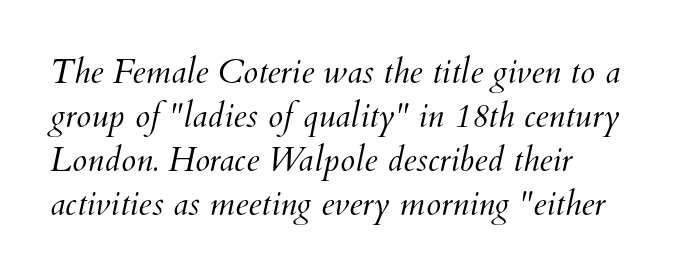
The string is rendered with underlining switched off. Tracking value appears to be zero — textbook default spacing. This is not heavy type; no bold has been used. You could not count columns in this text — the font is proportionally spaced. Notice how descenders clear the ascenders below comfortably — that's standard leading.
